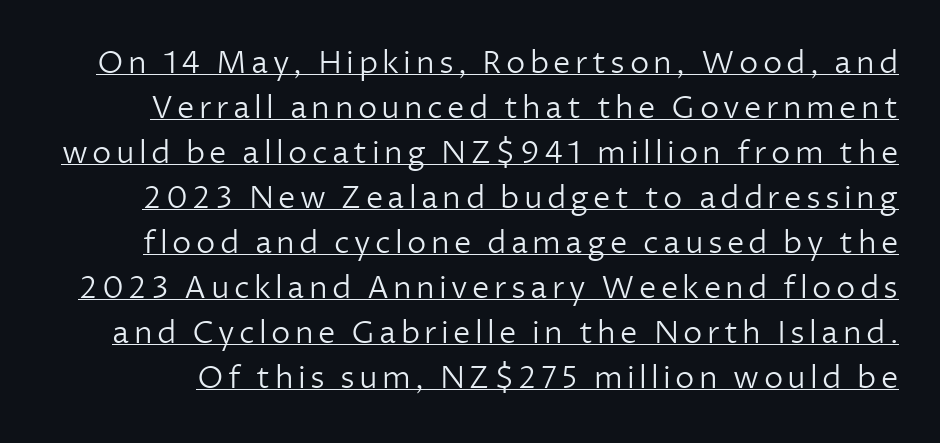
The image shows 31 px light sans-serif type, upright; set normal line spacing (1.45x), underlined; low stroke contrast and a medium x-height.
